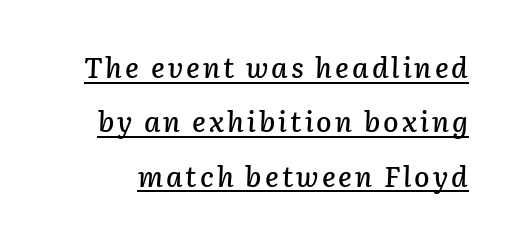
Somebody hit Ctrl+U on this one — the words are underlined. The text carries the slant typical of an italic or oblique font. Here the designer chose a conventional face with non-uniform glyph widths. The passage shown stacks its lines with a broad gap.
